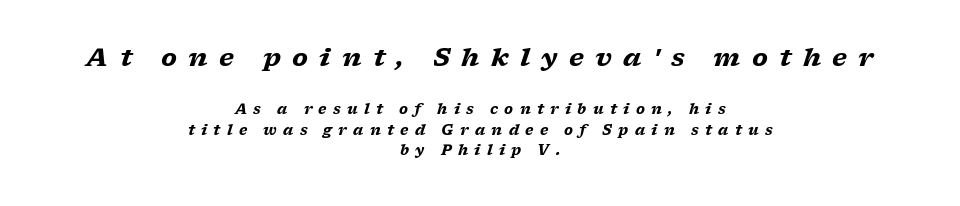
{"italic": "yes", "lean": "right", "slant_degrees": 17, "bold": "yes", "underline": "no", "align": "center", "line_spacing": "normal", "line_spacing_ratio": 1.48, "letter_spacing": "wide", "letter_spacing_em": 0.45, "larger_block": "first", "size_ratio": 1.79, "glyph_px": 25}
